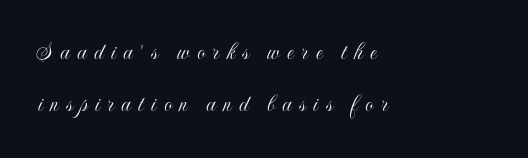
A typesetter would call this leading open, well beyond the default. Reading down the block, your eye returns to a fixed left position each line. The horizontal fit of the characters is loose and conspicuously gappy. Underline: absent.
